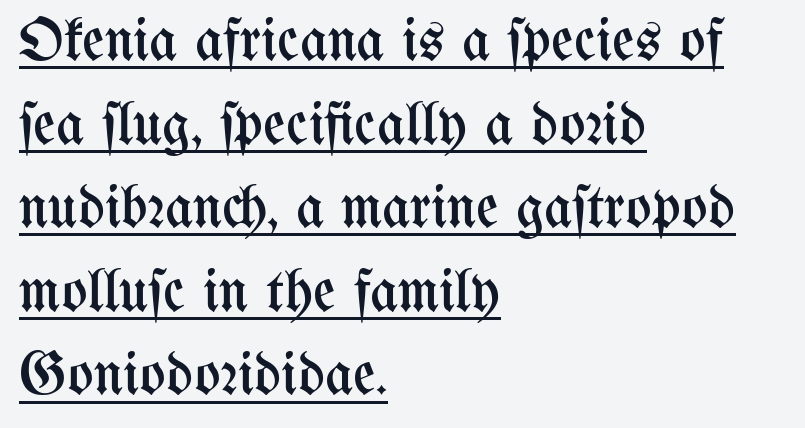
{"italic": "no", "bold": "no", "weight": "regular", "width": "condensed", "stroke_contrast": "medium", "x_height": "medium", "monospaced": "no", "underline": "yes", "align": "left", "line_spacing": "normal", "line_spacing_ratio": 1.37, "letter_spacing": "normal", "letter_spacing_em": 0.0, "glyph_px": 61}
